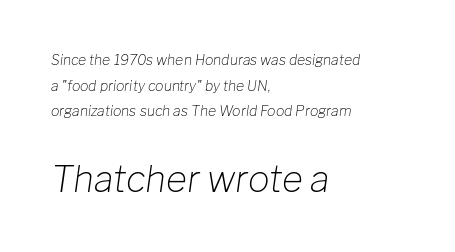
The specimen reads as italic at a glance. The block sitting lower on the canvas is the one with enlarged characters. A light-to-regular cut is what we see here. The passage shown has conventional tracking throughout.
